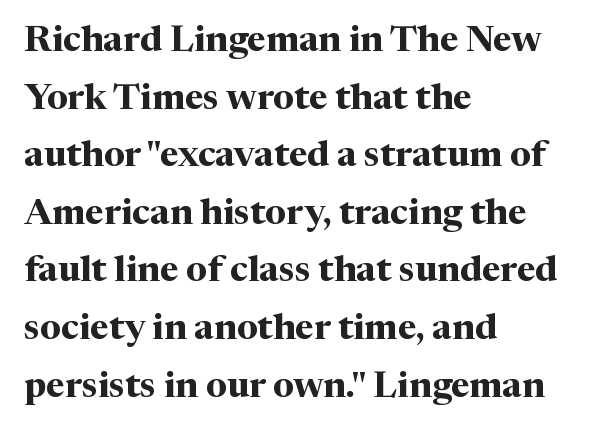
{"serif": "yes", "italic": "no", "bold": "yes", "weight": "bold", "width": "normal", "stroke_contrast": "medium", "x_height": "medium", "monospaced": "no", "underline": "no", "align": "left", "line_spacing": "normal", "line_spacing_ratio": 1.6, "letter_spacing": "normal", "letter_spacing_em": 0.0, "glyph_px": 36}
